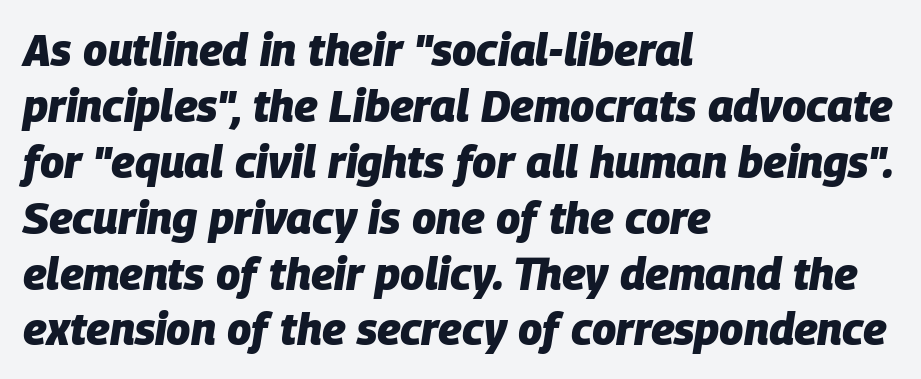
Chunky letters — that's bold for sure. In terms of posture, this sample is oblique. The baseline area is clear. A typesetter would call this proportional, since set widths differ per character.
